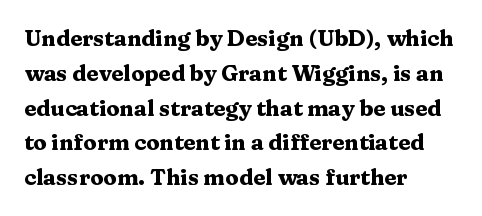
One-word summary of the alignment: left. Characters remain perfectly vertical along every line. Words float on clear page, feet unadorned. Look at the tracking — it's just the regular setting, nothing added.
